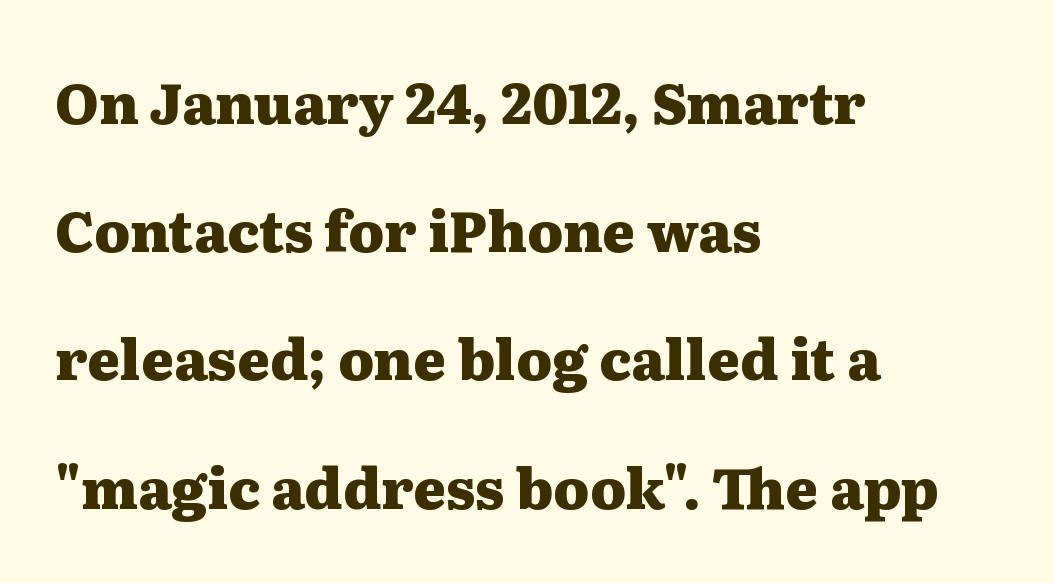
The image shows 56 px heavy, wide serif type, upright; set left-aligned, loose line spacing (2.29x), normal letter spacing, not underlined; medium stroke contrast and a medium x-height.
